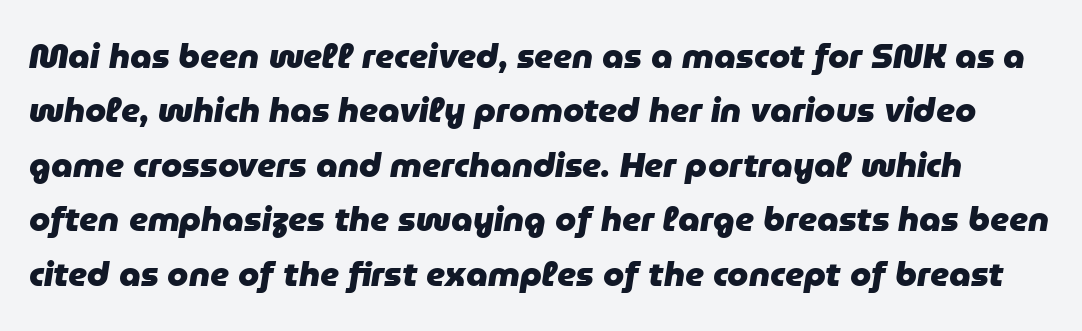
The font's italic variant was chosen for this text. The rendering uses natural spacing where letterforms have individual widths. How heavy is the stroke? Heavy — this is a bold. These lines sit exactly where default settings would place them. The face used here is rendered with its standard letterfit. Unmarked baselines from the first word to the last.
